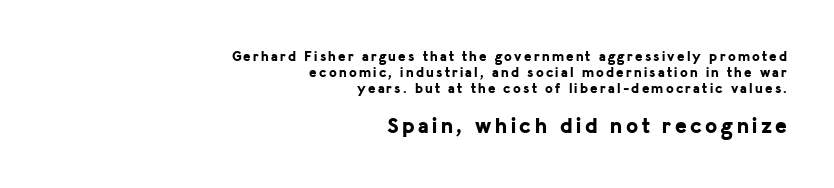
The image shows 22 px bold type, upright; set right-aligned, tight line spacing (1.13x), not underlined; the second (bottom) block is 1.57x larger.
